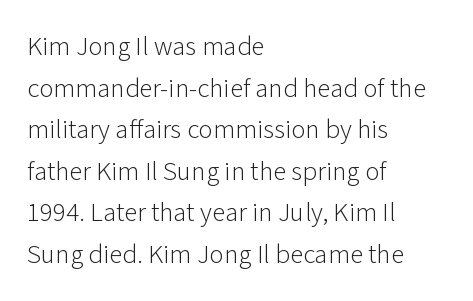
{"italic": "no", "bold": "no", "underline": "no", "align": "left", "line_spacing": "normal", "line_spacing_ratio": 1.54, "letter_spacing": "normal", "letter_spacing_em": 0.0, "glyph_px": 27}
